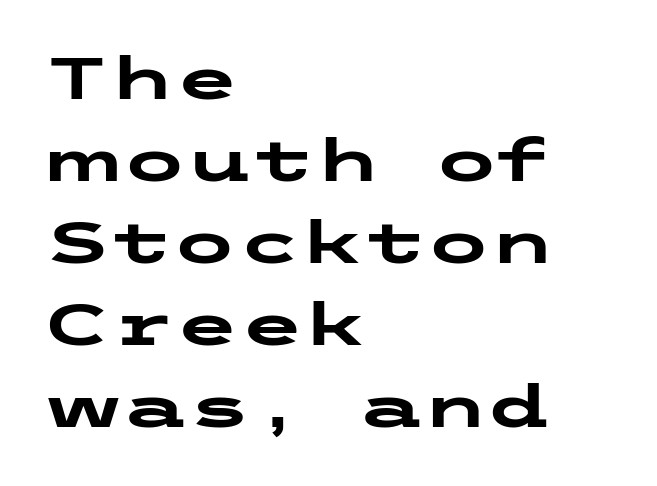
{"serif": "no", "italic": "no", "bold": "yes", "weight": "heavy", "width": "wide", "stroke_contrast": "low", "x_height": "medium", "underline": "no", "align": "left", "line_spacing": "normal", "line_spacing_ratio": 1.39, "letter_spacing": "normal", "letter_spacing_em": 0.0, "glyph_px": 59}
